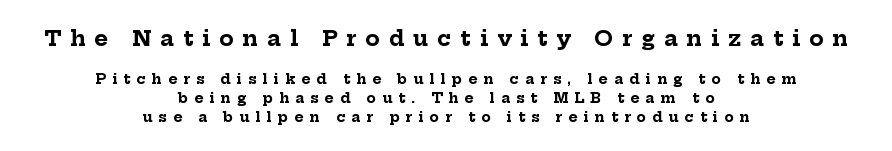
In terms of posture, this sample is upright. This block has exactly the height ordinary leading produces. Caption: upper text group enlarged, lower text group reduced. Centered paragraph, ragged on both sides. Clear beneath every line of the passage. This is heavy type, rendered in bold.
